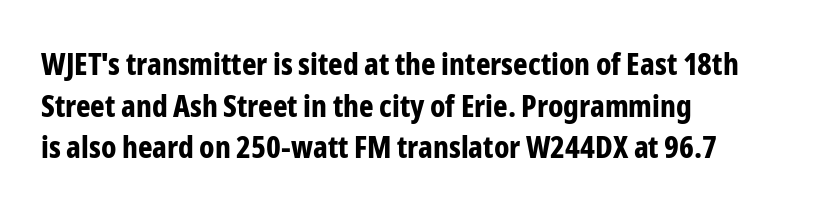
The image shows 31 px bold, condensed sans-serif type, upright; set left-aligned, normal line spacing (1.34x), normal letter spacing, not underlined; low stroke contrast and a medium x-height.
